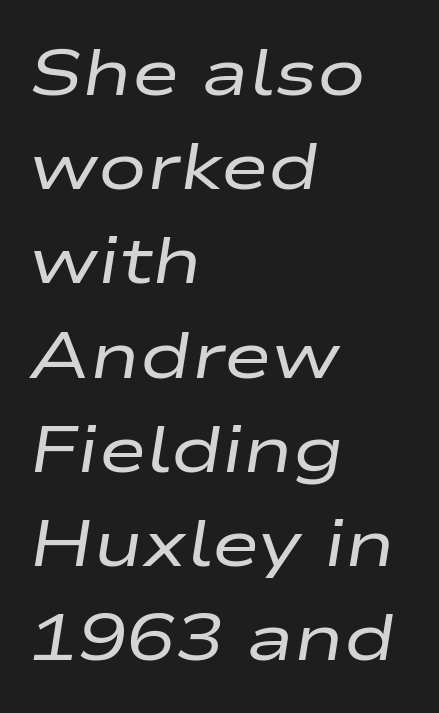
{"italic": "yes", "lean": "right", "slant_degrees": 9, "bold": "no", "weight": "regular", "width": "wide", "stroke_contrast": "low", "x_height": "medium", "monospaced": "no", "underline": "no", "align": "left", "line_spacing": "normal", "line_spacing_ratio": 1.45, "letter_spacing": "normal", "letter_spacing_em": 0.0, "glyph_px": 65}
